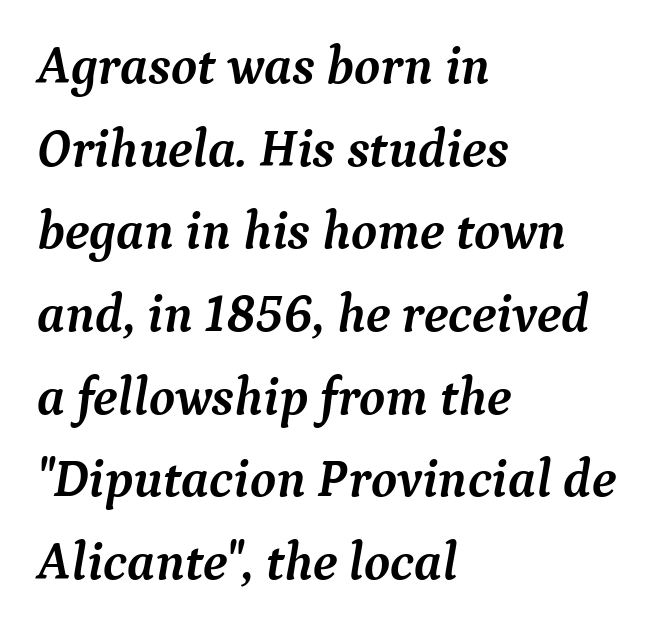
Q: Is the text bold? A: Yes.
Q: Is the text italic (slanted)? A: Yes, it leans right by about 9 degrees.
Q: Is the typeface a serif or a sans-serif typeface? A: Serif.
Q: Is the text underlined? A: No.
Q: How is the paragraph aligned? A: Left-aligned.
Q: Is the spacing between letters normal or unusually wide? A: Normal.
Q: Is the spacing between lines tight, normal or loose? A: Normal.
Q: Width (condensed, normal, or wide)? A: Normal.
Q: Stroke contrast? A: Medium.
Q: x-height? A: Medium.
Q: Monospaced? A: No.
